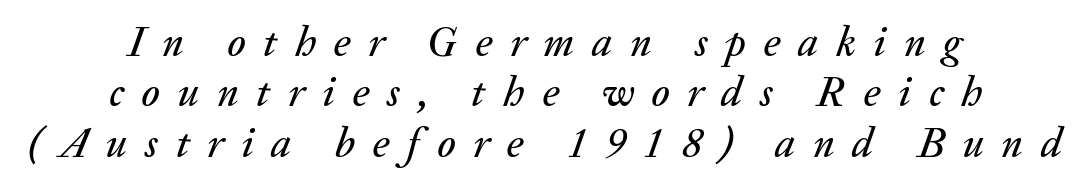
Q: Is the text italic (slanted)? A: Yes, it leans right by about 20 degrees.
Q: Is the text underlined? A: No.
Q: How is the paragraph aligned? A: Centered.
Q: Is the spacing between letters normal or unusually wide? A: Unusually wide.
Q: Width (condensed, normal, or wide)? A: Normal.
Q: Stroke contrast? A: Medium.
Q: x-height? A: Medium.
Q: Monospaced? A: No.
